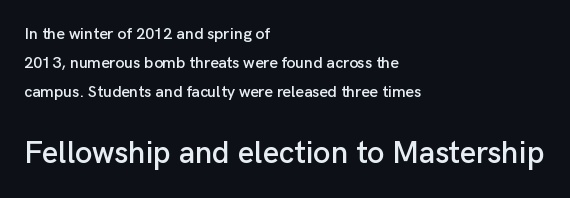
The image shows 31 px sans-serif type, upright; set left-aligned, line spacing 1.8x, normal letter spacing, not underlined; the second (bottom) block is 1.94x larger; low stroke contrast and a medium x-height.
